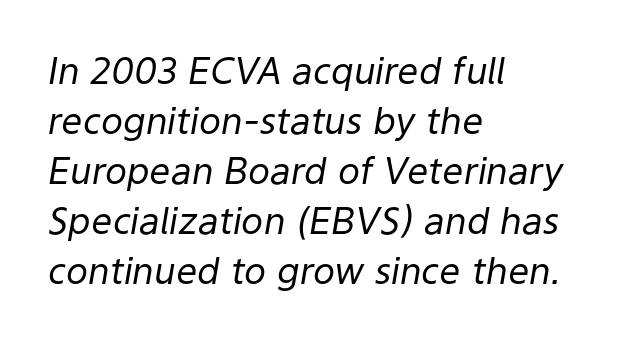
{"italic": "yes", "lean": "right", "slant_degrees": 9, "bold": "no", "weight": "regular", "width": "normal", "stroke_contrast": "low", "x_height": "medium", "monospaced": "no", "underline": "no", "align": "left", "line_spacing": "normal", "line_spacing_ratio": 1.35, "letter_spacing": "normal", "letter_spacing_em": 0.0, "glyph_px": 37}
